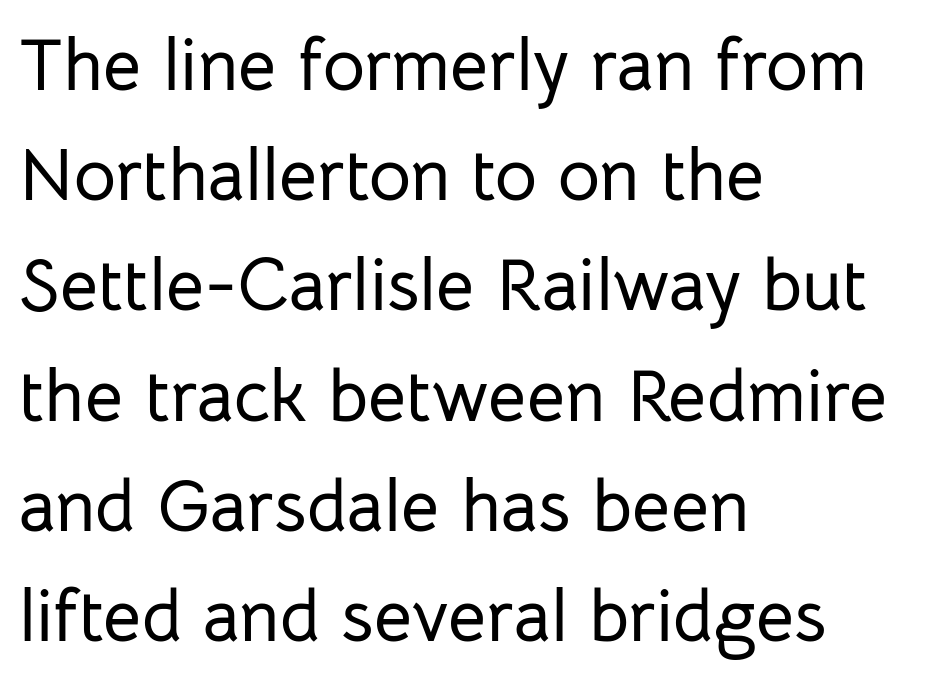
The image shows 73 px sans-serif type, upright; set left-aligned, normal line spacing (1.51x), normal letter spacing, not underlined; low stroke contrast and a medium x-height.
